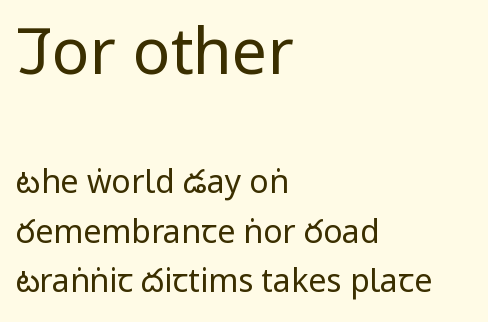
Q: Is the text bold? A: No.
Q: Is the text italic (slanted)? A: No, it is upright.
Q: Is the typeface a serif or a sans-serif typeface? A: Sans-serif.
Q: Is the text underlined? A: No.
Q: How is the paragraph aligned? A: Left-aligned.
Q: Is the spacing between letters normal or unusually wide? A: Normal.
Q: Is the spacing between lines tight, normal or loose? A: Normal.
Q: Which block of text is set in a larger size, the first (top) or the second (bottom)? A: The first (top) one.
Q: Width (condensed, normal, or wide)? A: Condensed.
Q: Stroke contrast? A: Low.
Q: x-height? A: Large.
Q: Monospaced? A: No.
